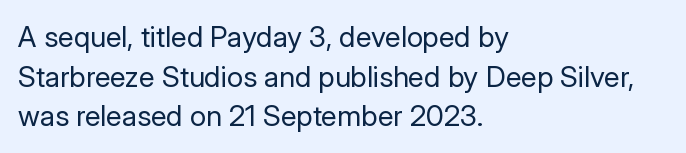
{"serif": "no", "italic": "no", "bold": "no", "weight": "regular", "width": "normal", "stroke_contrast": "low", "x_height": "medium", "monospaced": "no", "underline": "no", "align": "left", "line_spacing": "normal", "line_spacing_ratio": 1.37, "letter_spacing": "normal", "letter_spacing_em": 0.0, "glyph_px": 29}
